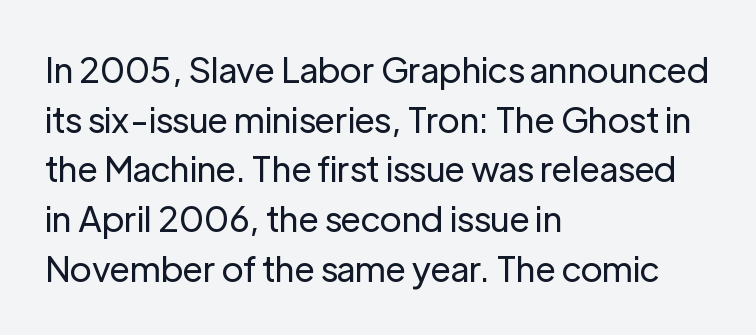
Q: Is the text bold? A: No.
Q: Is the text italic (slanted)? A: No, it is upright.
Q: Is the typeface a serif or a sans-serif typeface? A: Sans-serif.
Q: Is the text underlined? A: No.
Q: How is the paragraph aligned? A: Left-aligned.
Q: Is the spacing between letters normal or unusually wide? A: Normal.
Q: Is the spacing between lines tight, normal or loose? A: Normal.
Q: Width (condensed, normal, or wide)? A: Normal.
Q: Stroke contrast? A: Low.
Q: x-height? A: Medium.
Q: Monospaced? A: No.
